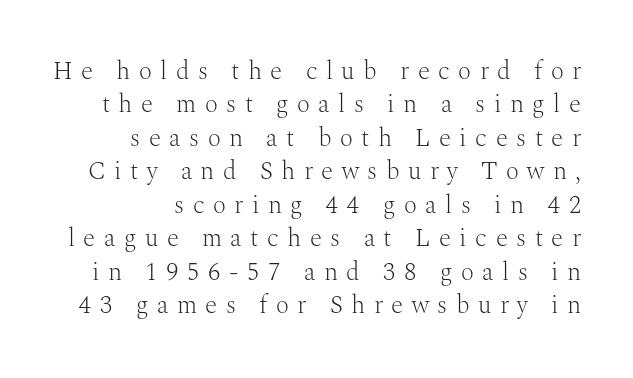
Substantial extra tracking has been applied to these lines. The space beneath each line is pristine and unruled. No italicization has been applied; the sample stays upright. These lines sit exactly where default settings would place them. This reads as an unemphasized weight, regular at the heaviest.
